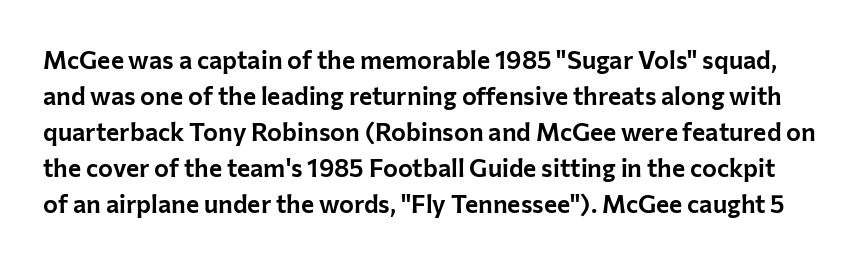
The image shows 25 px text type, upright; set normal line spacing (1.44x), normal letter spacing, not underlined.
